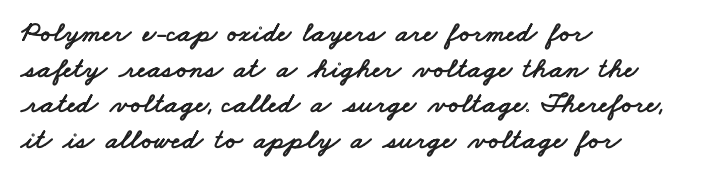
The image shows 29 px wide sans-serif type; set left-aligned, line spacing 1.23x, normal letter spacing, not underlined; low stroke contrast and a small x-height.
